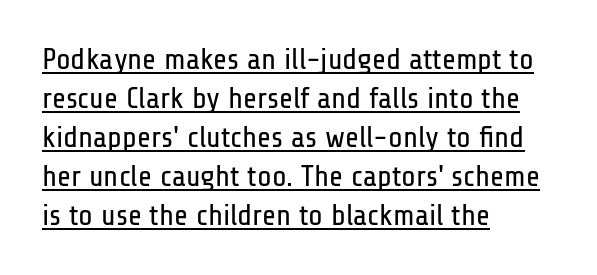
The image shows 30 px regular-weight, condensed sans-serif type, upright; set left-aligned, normal line spacing (1.3x), normal letter spacing, underlined; low stroke contrast and a medium x-height.
